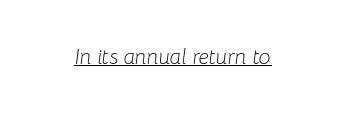
The image shows 21 px text type, italic (leaning right); set normal letter spacing, underlined.
